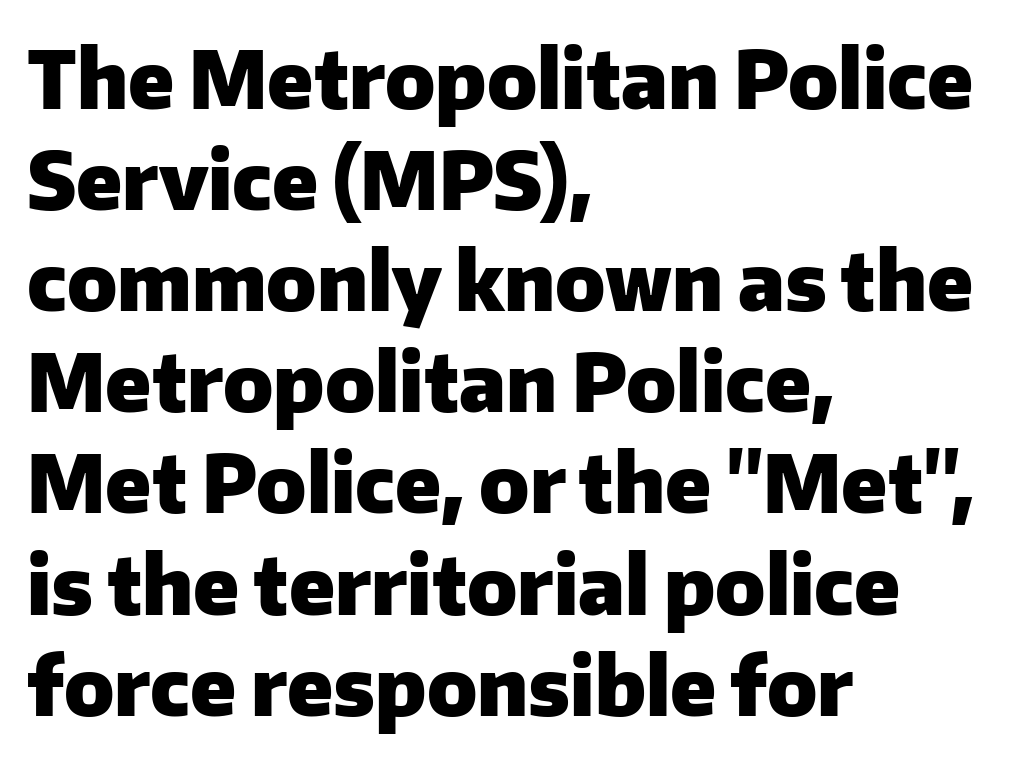
{"serif": "no", "italic": "no", "bold": "yes", "weight": "heavy", "width": "normal", "stroke_contrast": "low", "x_height": "medium", "monospaced": "no", "underline": "no", "align": "left", "line_spacing": "normal", "line_spacing_ratio": 1.28, "letter_spacing": "normal", "letter_spacing_em": 0.0, "glyph_px": 79}
